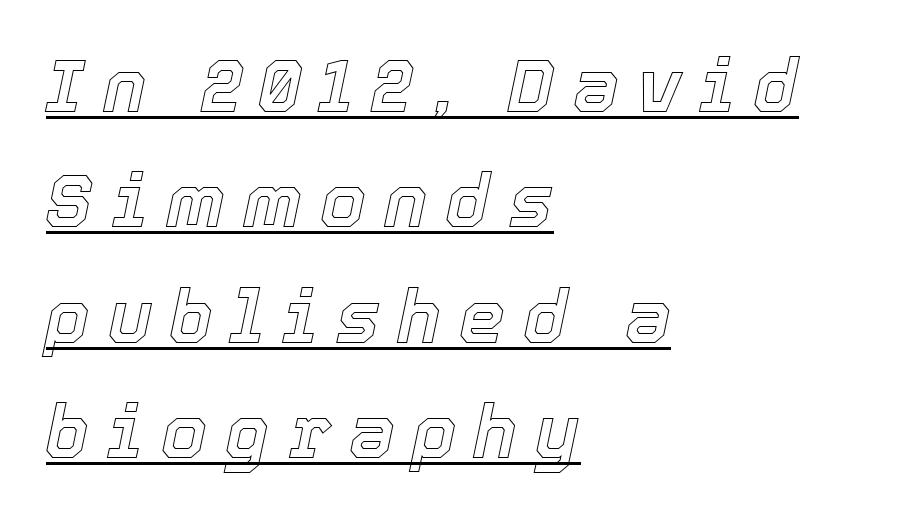
{"italic": "yes", "lean": "right", "slant_degrees": 12, "width": "normal", "x_height": "medium", "monospaced": "no", "underline": "yes", "align": "left", "line_spacing": "normal", "line_spacing_ratio": 1.58, "letter_spacing": "wide", "letter_spacing_em": 0.25, "glyph_px": 73}
